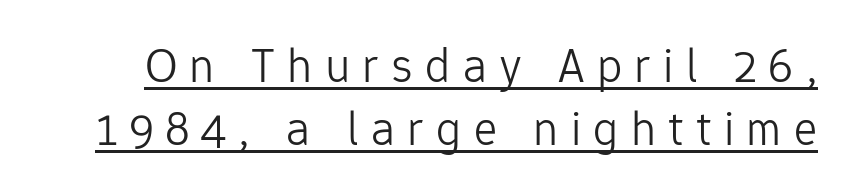
Spacing verdict: proportional, widths tailored to each character. Underlined type. Nothing sits at the stroke ends, so this counts as sans-serif. Between one letter and the next there's a generous, obvious gap.
